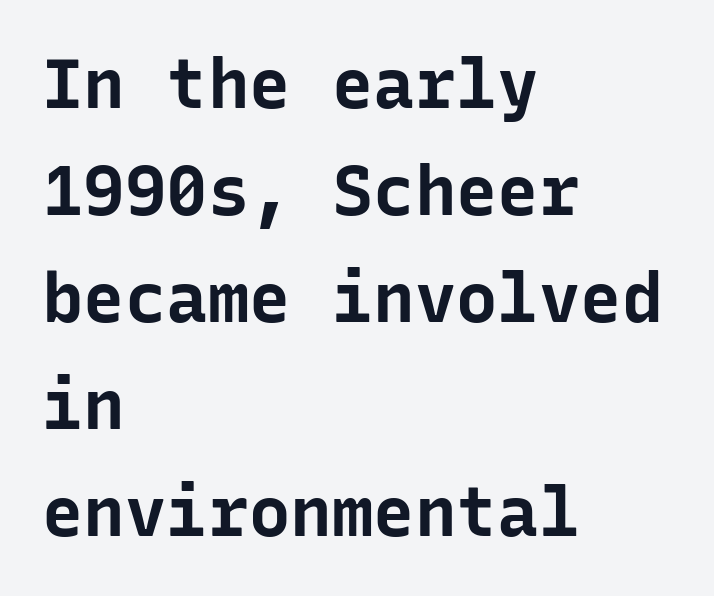
{"serif": "no", "italic": "no", "bold": "yes", "weight": "bold", "width": "normal", "stroke_contrast": "low", "x_height": "medium", "monospaced": "yes", "underline": "no", "align": "left", "line_spacing": "normal", "line_spacing_ratio": 1.55, "letter_spacing": "normal", "letter_spacing_em": 0.0, "glyph_px": 69}
